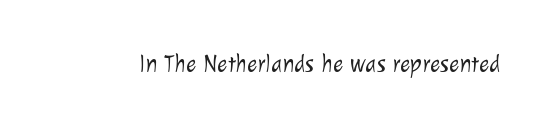
Rule under the text: the space is simply empty. What stands out about the letter spacing? Nothing — it is the standard amount. Think standard paragraph weight, or any step lighter than that.
